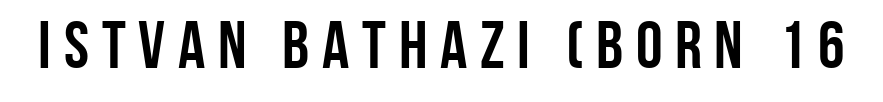
Anything drawn beneath the words? Only blank space. These lines are composed in type without serifs. Quick note: not italic, upright. The rendering uses natural spacing where letterforms have individual widths. Each glyph is drawn with heavy, bold strokes.
